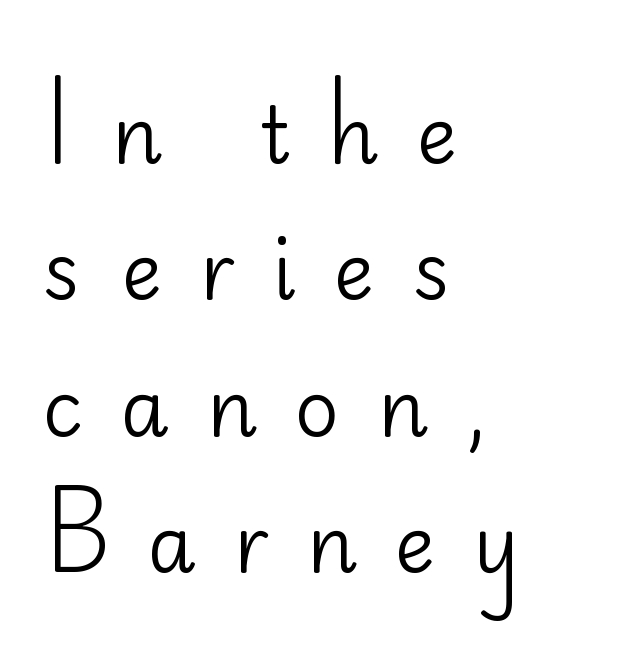
Q: Is the text bold? A: No.
Q: Is the text italic (slanted)? A: No, it is upright.
Q: Is the typeface a serif or a sans-serif typeface? A: Sans-serif.
Q: Is the text underlined? A: No.
Q: How is the paragraph aligned? A: Left-aligned.
Q: Is the spacing between letters normal or unusually wide? A: Unusually wide.
Q: Width (condensed, normal, or wide)? A: Normal.
Q: Stroke contrast? A: Low.
Q: x-height? A: Small.
Q: Monospaced? A: No.
